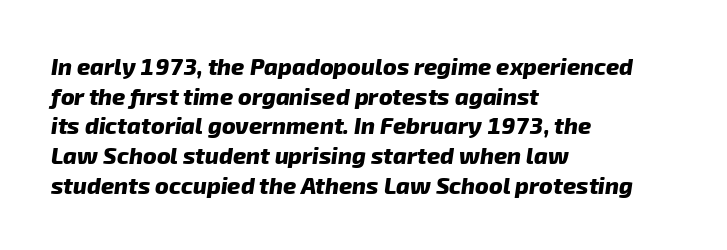
Q: Is the text bold? A: Yes.
Q: Is the text underlined? A: No.
Q: How is the paragraph aligned? A: Left-aligned.
Q: Is the spacing between letters normal or unusually wide? A: Normal.
Q: Is the spacing between lines tight, normal or loose? A: Normal.
